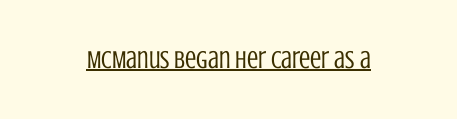
Q: Is the text bold? A: No.
Q: Is the text italic (slanted)? A: No, it is upright.
Q: Is the text underlined? A: Yes.
Q: Is the spacing between letters normal or unusually wide? A: Normal.
